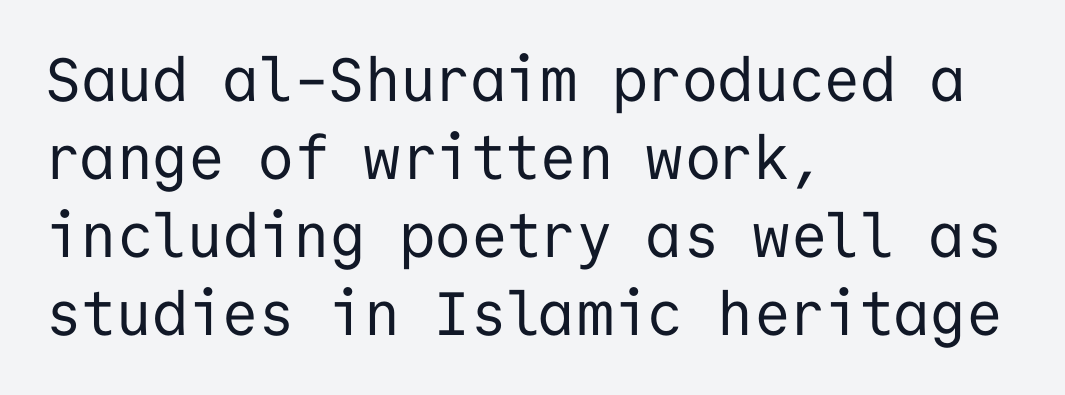
The image shows 61 px regular-weight sans-serif type, upright, monospaced; set left-aligned, normal line spacing (1.28x), normal letter spacing, not underlined; low stroke contrast and a medium x-height.
